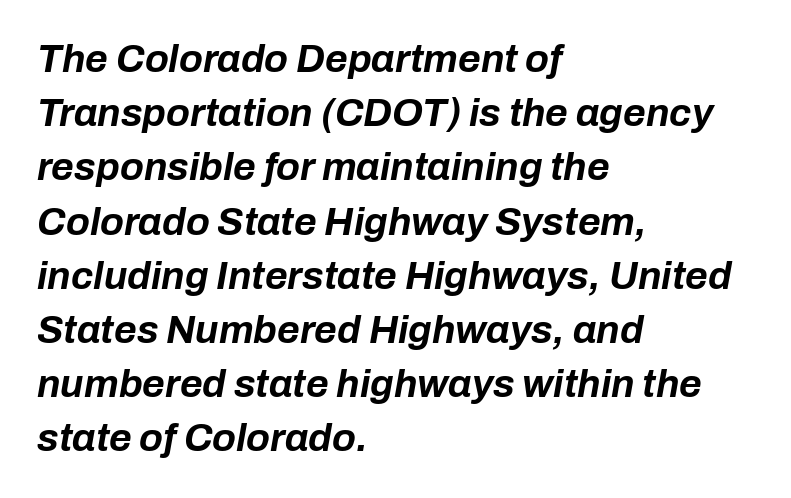
The image shows 39 px bold type, italic (leaning right); set left-aligned, normal line spacing (1.39x), normal letter spacing, not underlined; low stroke contrast and a medium x-height.
